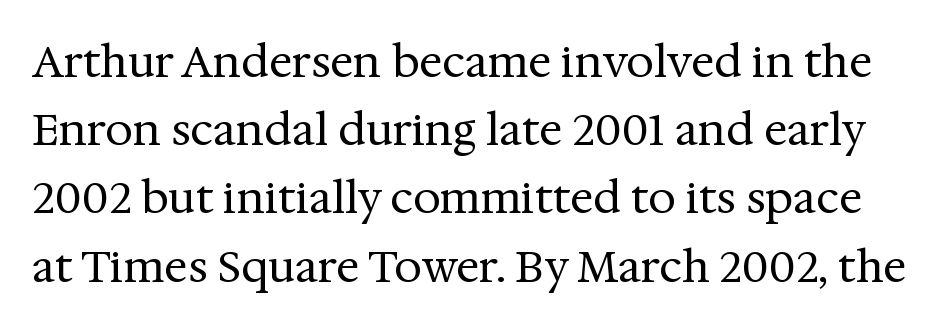
The image shows 44 px regular-weight serif type, upright; set normal line spacing (1.55x), normal letter spacing, not underlined; medium stroke contrast and a medium x-height.
